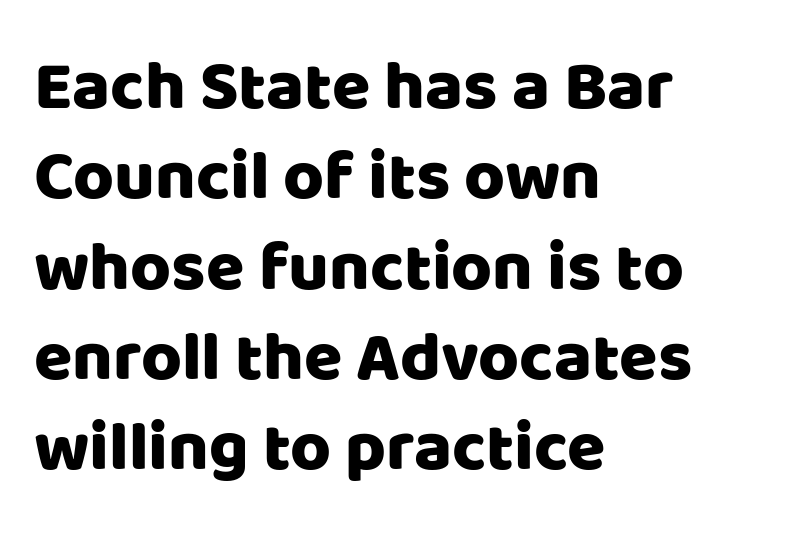
Q: Is the text italic (slanted)? A: No, it is upright.
Q: Is the typeface a serif or a sans-serif typeface? A: Sans-serif.
Q: Is the text underlined? A: No.
Q: How is the paragraph aligned? A: Left-aligned.
Q: Is the spacing between letters normal or unusually wide? A: Normal.
Q: Is the spacing between lines tight, normal or loose? A: Normal.
Q: Width (condensed, normal, or wide)? A: Normal.
Q: Stroke contrast? A: Low.
Q: x-height? A: Large.
Q: Monospaced? A: No.
